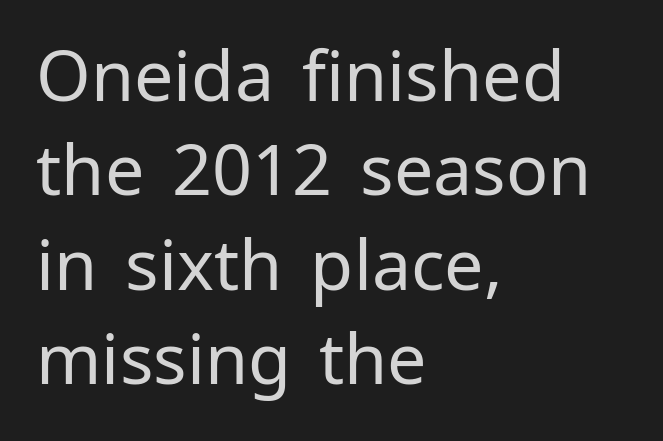
Q: Is the text bold? A: No.
Q: Is the text italic (slanted)? A: No, it is upright.
Q: Is the typeface a serif or a sans-serif typeface? A: Sans-serif.
Q: Is the text underlined? A: No.
Q: How is the paragraph aligned? A: Left-aligned.
Q: Is the spacing between letters normal or unusually wide? A: Normal.
Q: Is the spacing between lines tight, normal or loose? A: Normal.
Q: Width (condensed, normal, or wide)? A: Normal.
Q: Stroke contrast? A: Low.
Q: x-height? A: Medium.
Q: Monospaced? A: No.
